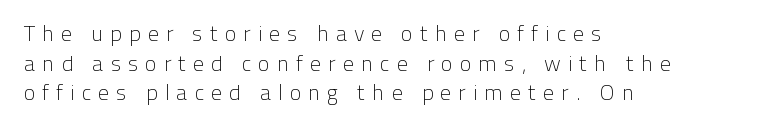
When letters stand straight like this, we call the style roman or upright. The line-height multiplier appears to be the usual default. Between one letter and the next there's a generous, obvious gap. The paragraph shown leans on its left margin.
